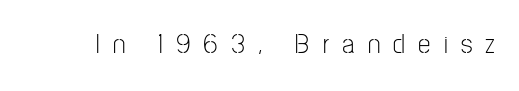
It's the straight-up-and-down kind of type. The letters are spread apart with noticeably loose tracking. The zone under the glyphs is completely vacant. No heavy texture on the line: the type isn't bold. Each letter's strokes conclude bluntly, with no projecting serifs.
